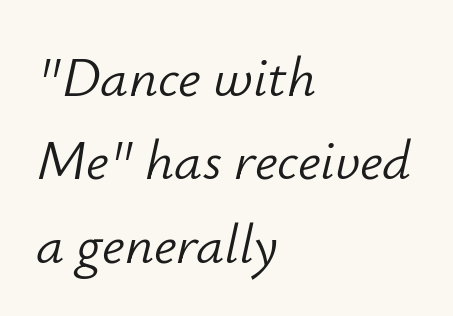
Q: Is the text bold? A: No.
Q: Is the text italic (slanted)? A: Yes, it leans right by about 12 degrees.
Q: Is the text underlined? A: No.
Q: How is the paragraph aligned? A: Left-aligned.
Q: Is the spacing between letters normal or unusually wide? A: Normal.
Q: Is the spacing between lines tight, normal or loose? A: Normal.
Q: Width (condensed, normal, or wide)? A: Normal.
Q: Stroke contrast? A: Low.
Q: x-height? A: Small.
Q: Monospaced? A: No.
